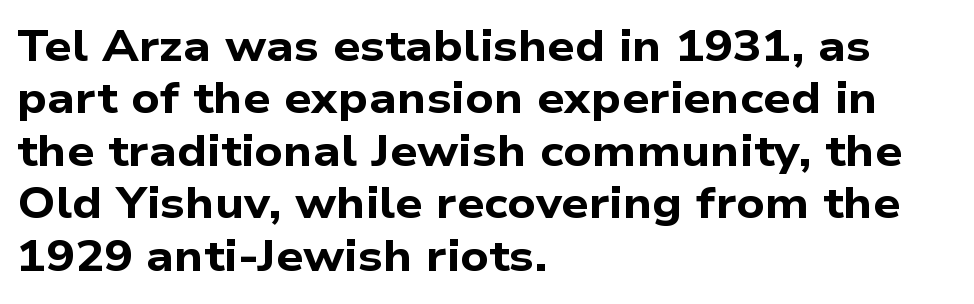
The letters carry no serifs — their stems end cleanly without finishing strokes. Characters follow at the spacing the type designer built in. Only glyphs here, with clear space below each row. Varying glyph widths throughout — classic text-font behaviour. Each line starts at the same left margin while the right side varies. Pretty heavy lettering here — definitely bold.
